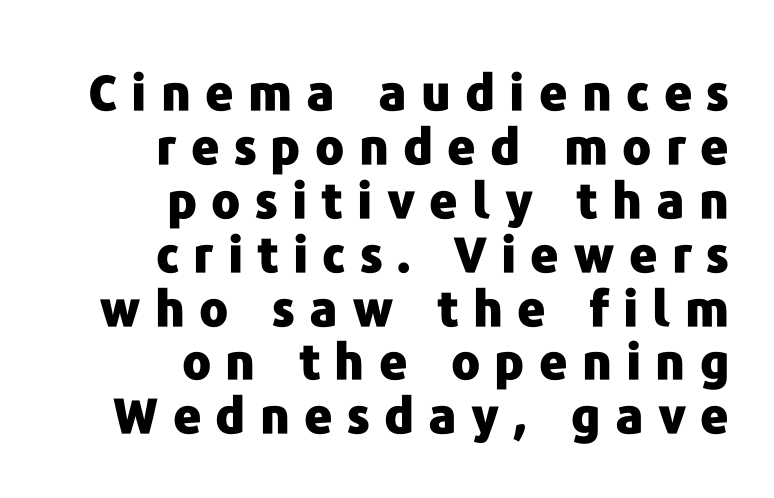
{"serif": "no", "italic": "no", "bold": "yes", "weight": "heavy", "width": "normal", "stroke_contrast": "low", "x_height": "medium", "monospaced": "no", "underline": "no", "align": "right", "line_spacing": "tight", "line_spacing_ratio": 1.1, "letter_spacing": "wide", "letter_spacing_em": 0.29, "glyph_px": 49}
